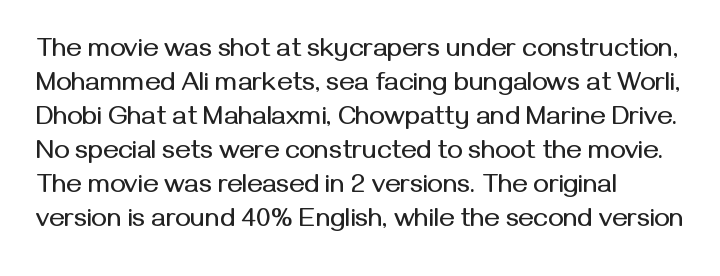
The passage is arranged the way most books set body copy — flush left. This is roman type, the default non-slanted kind. The rows are spaced the way most documents space them. The letterforms sit shoulder to shoulder at normal distance. Honestly, there is no underline to notice here at all.
